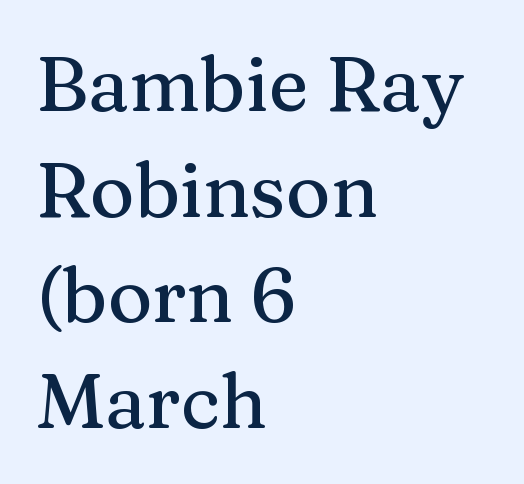
The image shows 76 px serif type, upright; set left-aligned, normal line spacing (1.39x), normal letter spacing, not underlined; medium stroke contrast and a medium x-height.
